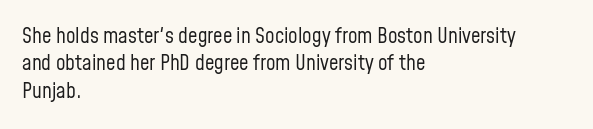
Reading down the block, your eye returns to a fixed left position each line. The weight tops out at a normal text grade. Interline gaps are of average width in this sample. The letters sit at their default tracking, neither squeezed nor spread.
